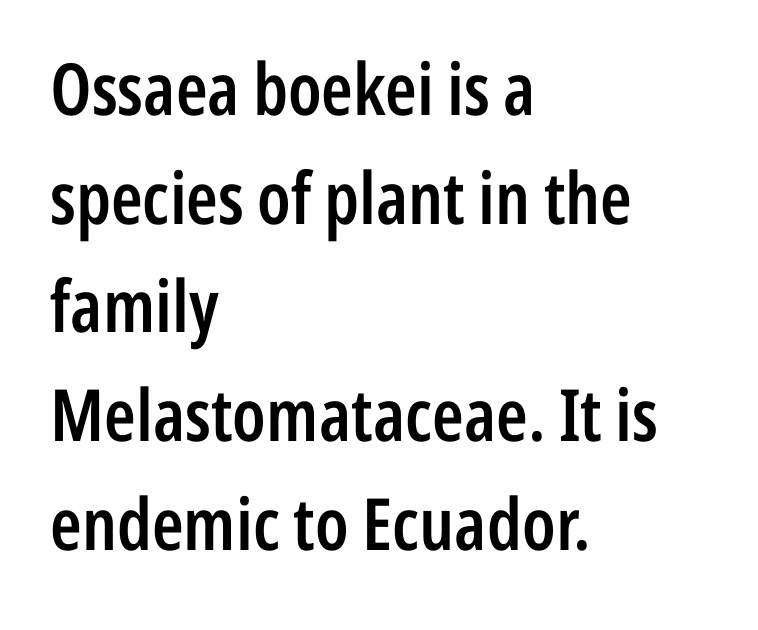
Q: Is the text bold? A: Semi-bold.
Q: Is the text italic (slanted)? A: No, it is upright.
Q: Is the typeface a serif or a sans-serif typeface? A: Sans-serif.
Q: Is the text underlined? A: No.
Q: How is the paragraph aligned? A: Left-aligned.
Q: Is the spacing between letters normal or unusually wide? A: Normal.
Q: Is the spacing between lines tight, normal or loose? A: Normal.
Q: Width (condensed, normal, or wide)? A: Condensed.
Q: Stroke contrast? A: Low.
Q: x-height? A: Medium.
Q: Monospaced? A: No.
